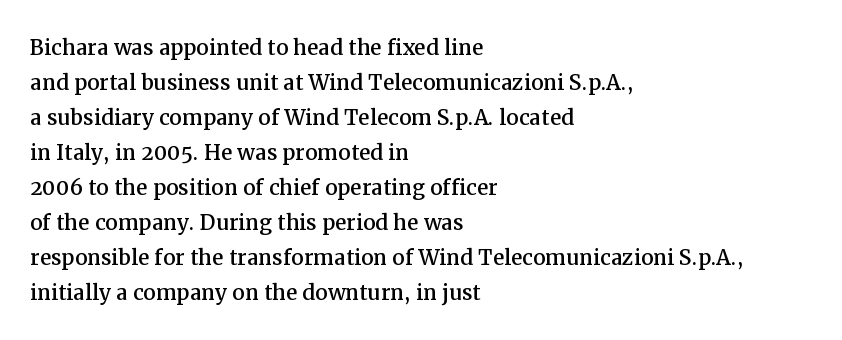
The image shows 28 px serif type, upright; set left-aligned, normal line spacing (1.25x), normal letter spacing, not underlined; medium stroke contrast and a medium x-height.
